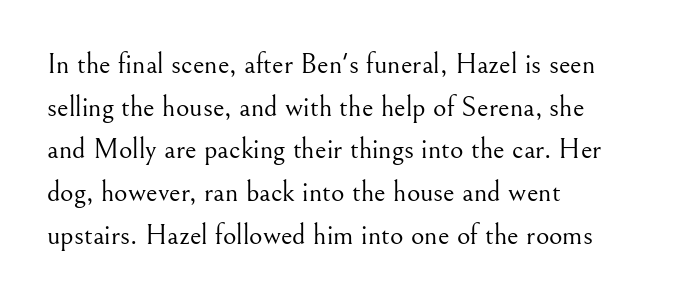
The image shows 29 px light serif type, upright; set left-aligned, normal line spacing (1.47x), normal letter spacing, not underlined; medium stroke contrast and a small x-height.
